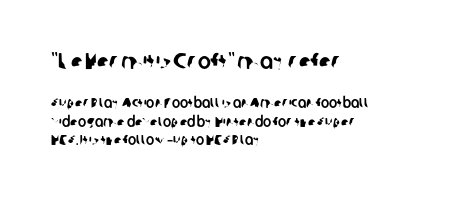
Underlining? Definitely not there. The horizontal fit of the characters is conventional and even. In CSS terms this would be text-align: left. The emphasis by scale lands on block number one, above.
